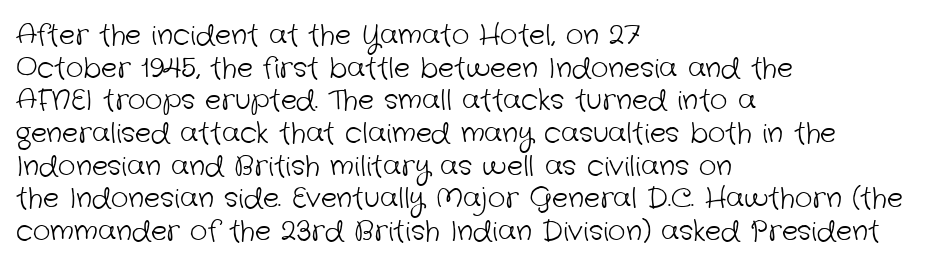
These glyphs show unthickened strokes, regular width or finer. The glyphs are unaccompanied by any horizontal stroke below them. The horizontal fit of the characters is conventional and even. The rendering anchors every line to the left-hand side.
